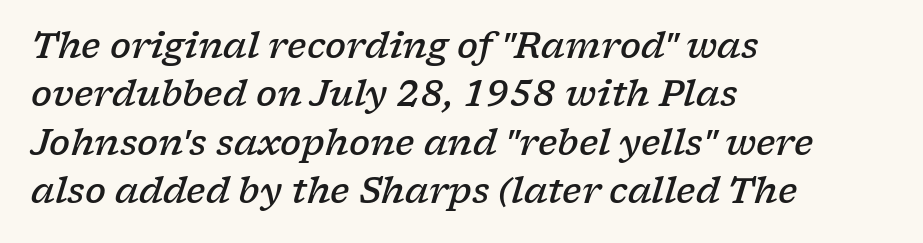
Q: Is the text bold? A: Semi-bold.
Q: Is the text italic (slanted)? A: Yes, it leans right by about 17 degrees.
Q: Is the typeface a serif or a sans-serif typeface? A: Serif.
Q: Is the text underlined? A: No.
Q: How is the paragraph aligned? A: Left-aligned.
Q: Is the spacing between letters normal or unusually wide? A: Normal.
Q: Is the spacing between lines tight, normal or loose? A: Normal.
Q: Width (condensed, normal, or wide)? A: Wide.
Q: Stroke contrast? A: Low.
Q: x-height? A: Medium.
Q: Monospaced? A: No.
